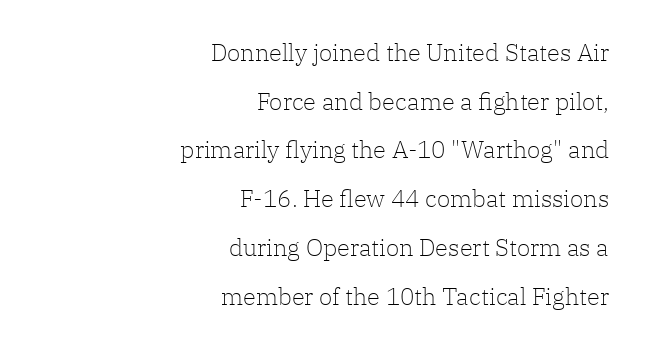
The image shows 24 px text type, upright; set right-aligned, loose line spacing (2.03x), normal letter spacing, not underlined.
